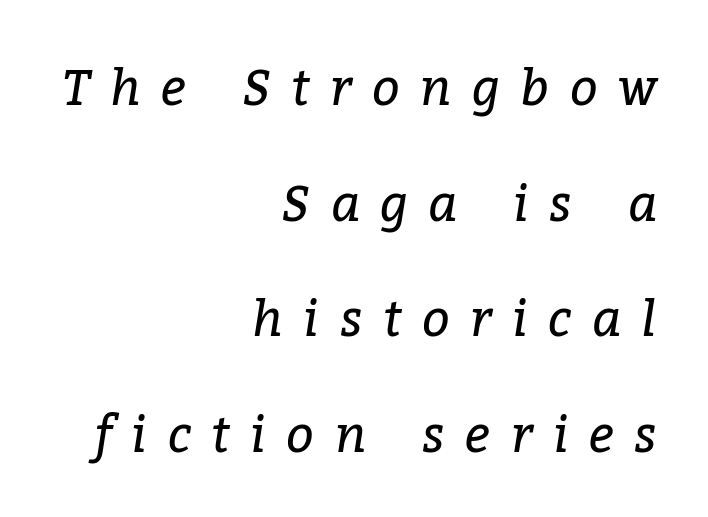
{"serif": "yes", "italic": "yes", "lean": "right", "slant_degrees": 9, "bold": "no", "weight": "regular", "width": "normal", "stroke_contrast": "low", "x_height": "medium", "monospaced": "no", "underline": "no", "align": "right", "line_spacing": "loose", "line_spacing_ratio": 2.36, "letter_spacing": "wide", "letter_spacing_em": 0.42, "glyph_px": 49}
